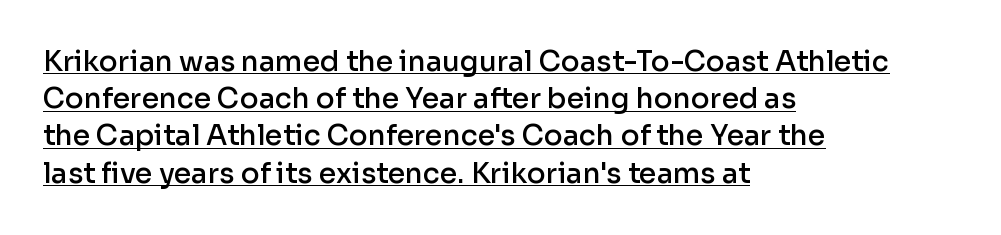
Q: Is the text bold? A: Semi-bold.
Q: Is the text italic (slanted)? A: No, it is upright.
Q: Is the typeface a serif or a sans-serif typeface? A: Sans-serif.
Q: Is the text underlined? A: Yes.
Q: How is the paragraph aligned? A: Left-aligned.
Q: Is the spacing between letters normal or unusually wide? A: Normal.
Q: Is the spacing between lines tight, normal or loose? A: Normal.
Q: Width (condensed, normal, or wide)? A: Normal.
Q: Stroke contrast? A: Low.
Q: x-height? A: Medium.
Q: Monospaced? A: No.
